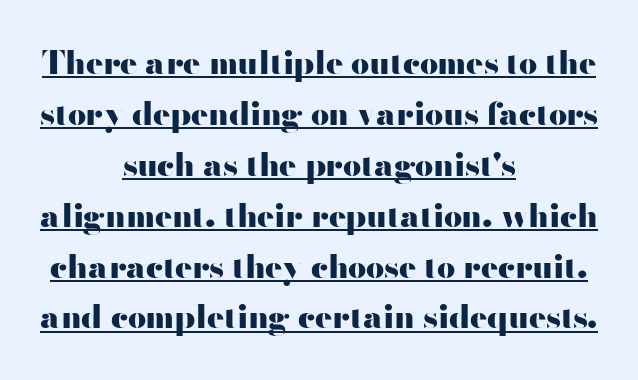
The glyphs in this specimen are sans serif. Proportional: the letters do not fall into vertical columns. Has an underline been added? It has. Horizontal bands of white between lines are of average thickness.
